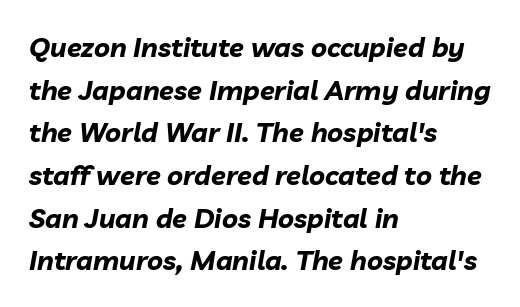
Stroke thickness is high; the sample reads as a true bold. This block has exactly the height ordinary leading produces. The line texture is even and compact thanks to regular tracking. Any mark beneath the type? The region is blank.
